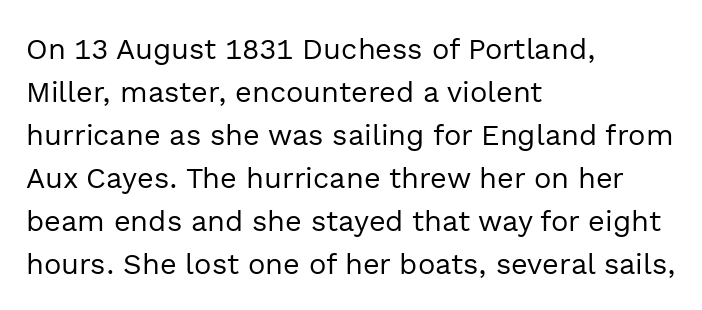
Q: Is the text bold? A: No.
Q: Is the text italic (slanted)? A: No, it is upright.
Q: Is the typeface a serif or a sans-serif typeface? A: Sans-serif.
Q: Is the text underlined? A: No.
Q: How is the paragraph aligned? A: Left-aligned.
Q: Is the spacing between letters normal or unusually wide? A: Normal.
Q: Is the spacing between lines tight, normal or loose? A: Normal.
Q: Width (condensed, normal, or wide)? A: Normal.
Q: x-height? A: Medium.
Q: Monospaced? A: No.
